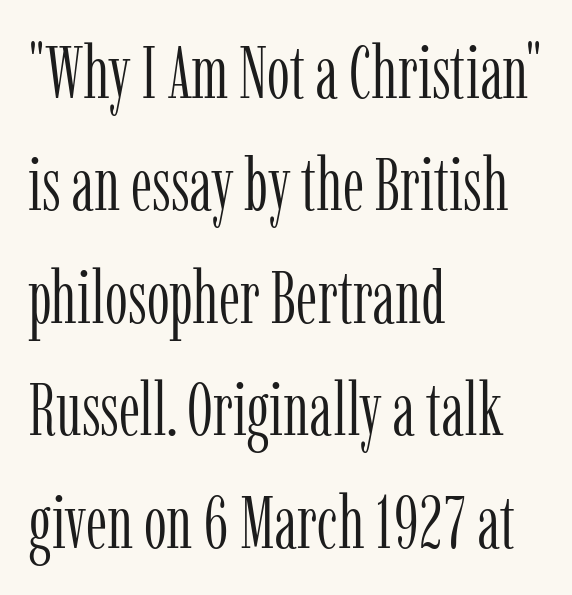
The setting favours the left margin, as ordinary paragraphs usually do. Posture: vertical. Spacing verdict: proportional, widths tailored to each character. Has an underline been added? It has not. The passage shown is typeset with a serif family. The vertical gap from one line to the next is medium.
